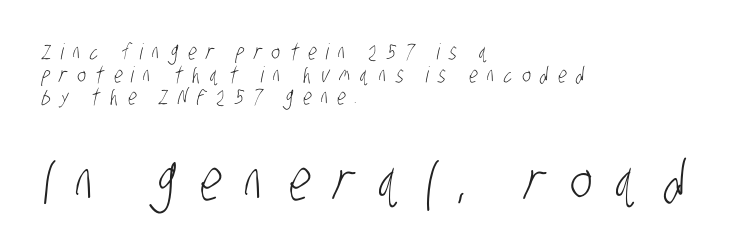
Typeset ragged right — the left edge is the straight one. The foot of each line stays bare and open. The passage shown has open, widely tracked lettering throughout. Type style note: lacks serifs. Looks like regular typesetting: each glyph gets only the width it needs. Quick note: interline space is minimal.
